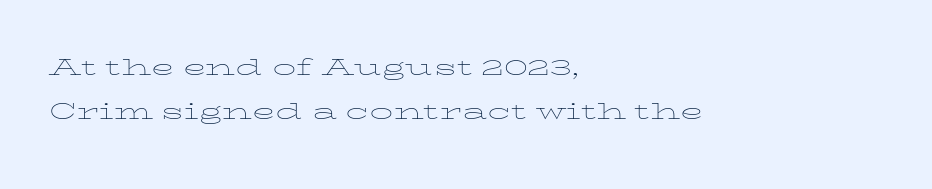
The image shows 31 px thin, wide type, upright; set left-aligned, normal line spacing (1.42x), normal letter spacing, not underlined; low stroke contrast and a medium x-height.
